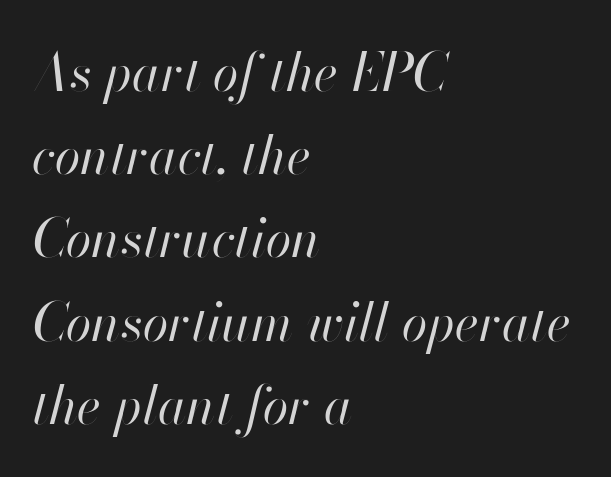
The passage shown is typed in a proportional face where columns would drift. Default kerning and tracking; the words read as compact shapes. Vertical spacing — default. Compared with a centered layout, this one pins lines to the left instead. This reads as an unemphasized weight, regular at the heaviest.
